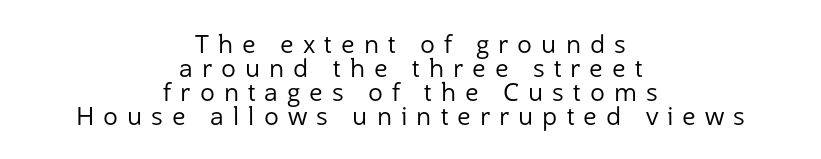
Bold? No — there's no thickening of the strokes. The block of text is dense from top to bottom, with scant space between rows. The whitespace from short lines is split evenly between both sides. Any mark beneath the type? The region is blank. Observe the wide spacing: letters keep a clear distance from each other. This is the regular roman posture of the typeface.
